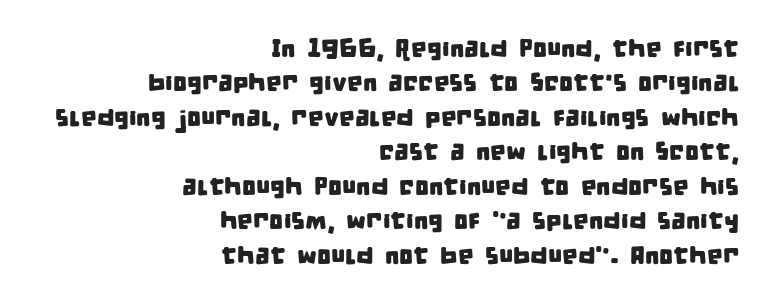
Q: Is the text underlined? A: No.
Q: How is the paragraph aligned? A: Right-aligned.
Q: Is the spacing between letters normal or unusually wide? A: Normal.
Q: Is the spacing between lines tight, normal or loose? A: Normal.
